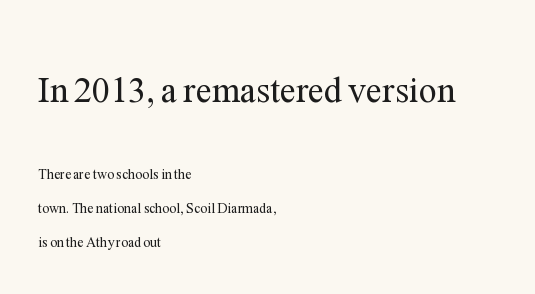
Think of a printed novel: that variable character pitch is what you see here. Successive baselines arrive slowly, with a big drop between each. Summary of weight: not heavy and not bold. Rule under the text: the space is simply empty. No italicization has been applied; the sample stays upright. Block one is the big one; block two sits smaller underneath.
